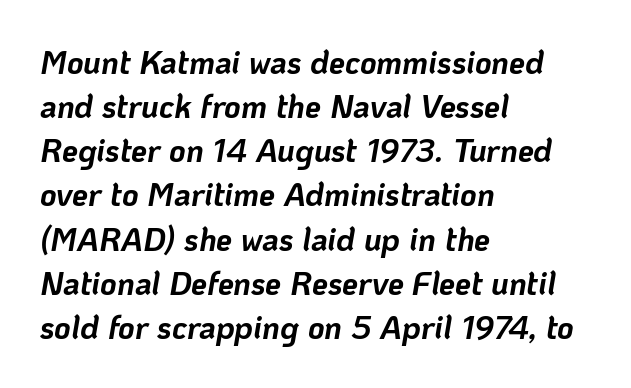
Q: Is the text bold? A: Yes.
Q: Is the text italic (slanted)? A: Yes, it leans right by about 10 degrees.
Q: Is the text underlined? A: No.
Q: How is the paragraph aligned? A: Left-aligned.
Q: Is the spacing between letters normal or unusually wide? A: Normal.
Q: Is the spacing between lines tight, normal or loose? A: Normal.
Q: Width (condensed, normal, or wide)? A: Normal.
Q: Stroke contrast? A: Low.
Q: x-height? A: Medium.
Q: Monospaced? A: No.
